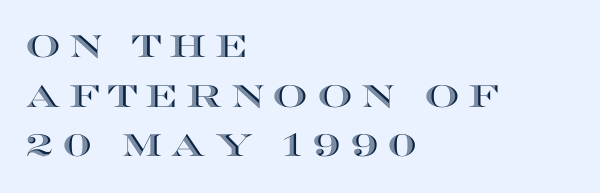
Q: Is the text italic (slanted)? A: No, it is upright.
Q: Is the text underlined? A: No.
Q: How is the paragraph aligned? A: Left-aligned.
Q: Is the spacing between letters normal or unusually wide? A: Unusually wide.
Q: Is the spacing between lines tight, normal or loose? A: Normal.
Q: Width (condensed, normal, or wide)? A: Wide.
Q: x-height? A: Large.
Q: Monospaced? A: No.
